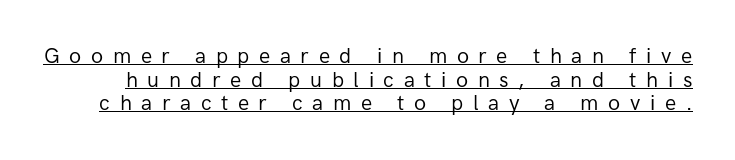
Q: Is the text bold? A: No.
Q: Is the text italic (slanted)? A: No, it is upright.
Q: Is the text underlined? A: Yes.
Q: Is the spacing between letters normal or unusually wide? A: Unusually wide.
Q: Is the spacing between lines tight, normal or loose? A: Tight.
